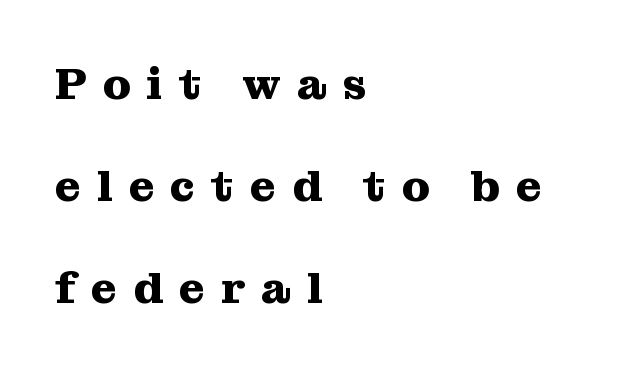
Letters rest on an invisible, unmarked baseline. Character widths vary here, with narrow letters taking less room than wide ones. Tracking here is generous; glyphs stand well apart from one another. Typographic density is high because the face is bold. This rendering uses left alignment, leaving the right contour irregular. Unlike a clean sans, this face finishes its strokes with serifs.
